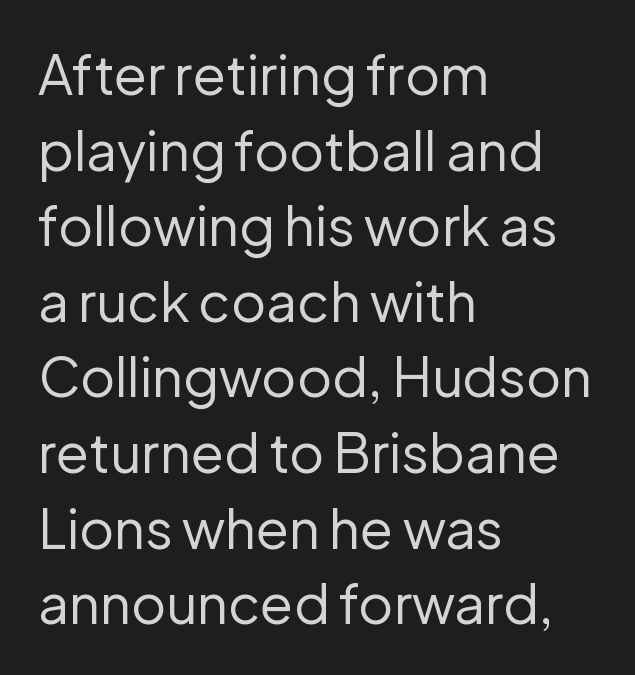
{"serif": "no", "italic": "no", "bold": "no", "weight": "regular", "width": "normal", "stroke_contrast": "low", "x_height": "medium", "monospaced": "no", "underline": "no", "align": "left", "line_spacing": "normal", "line_spacing_ratio": 1.4, "letter_spacing": "normal", "letter_spacing_em": 0.0, "glyph_px": 54}
